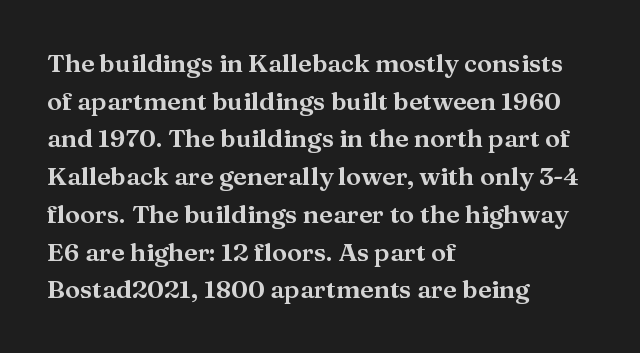
The image shows 25 px text type, upright; set left-aligned, normal line spacing (1.51x), normal letter spacing, not underlined.
